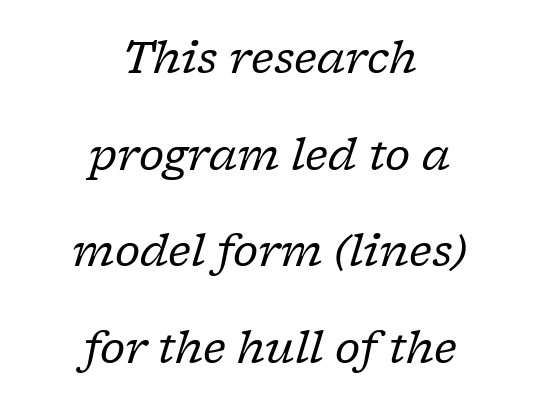
The image shows 43 px regular-weight serif type, italic (leaning right); set centered, loose line spacing (2.25x), normal letter spacing, not underlined; low stroke contrast and a medium x-height.
